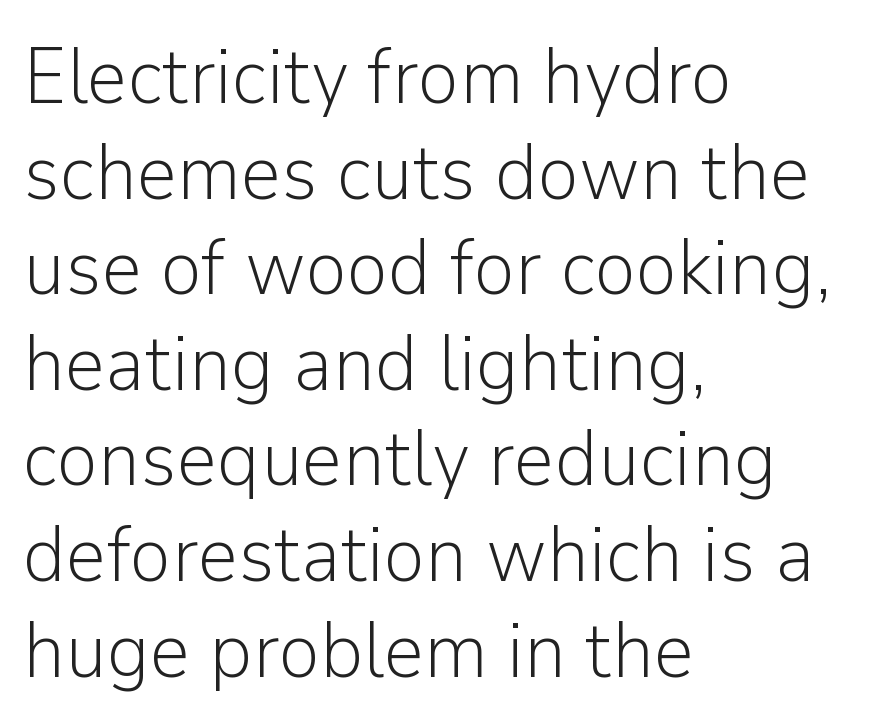
The image shows 79 px light sans-serif type, upright; set left-aligned, line spacing 1.21x, normal letter spacing, not underlined; low stroke contrast and a medium x-height.
